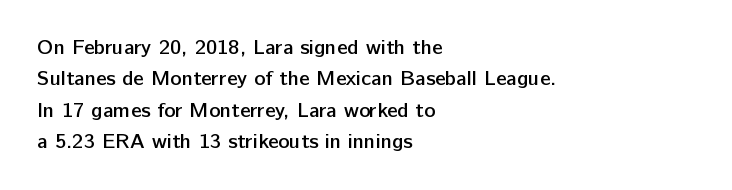
Emphasis by weight is partial: semibold. A typesetter would call this leading conventional body-copy spacing. The rendering keeps characters at their native spacing. This is roman type, the default non-slanted kind. Compared with a centered layout, this one pins lines to the left instead.
